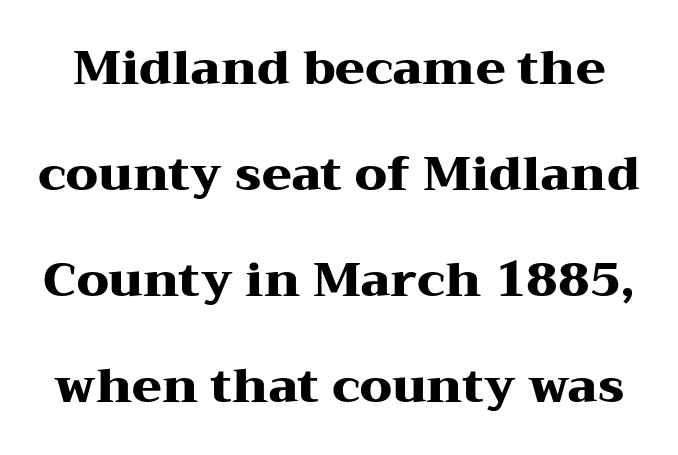
The image shows 48 px heavy, wide serif type, upright; set loose line spacing (2.21x), normal letter spacing, not underlined; medium stroke contrast and a medium x-height.
